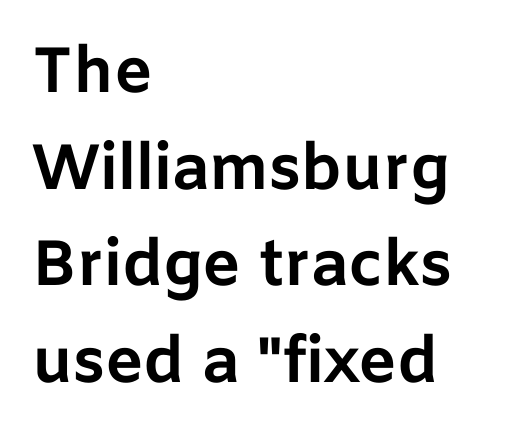
Which margin do the lines hug? The left one — the right edge is uneven. This rendering features lettering with no underline. Do the characters align in a grid? No, the font is proportional. The face used here has the dense, thick strokes of a bold.
